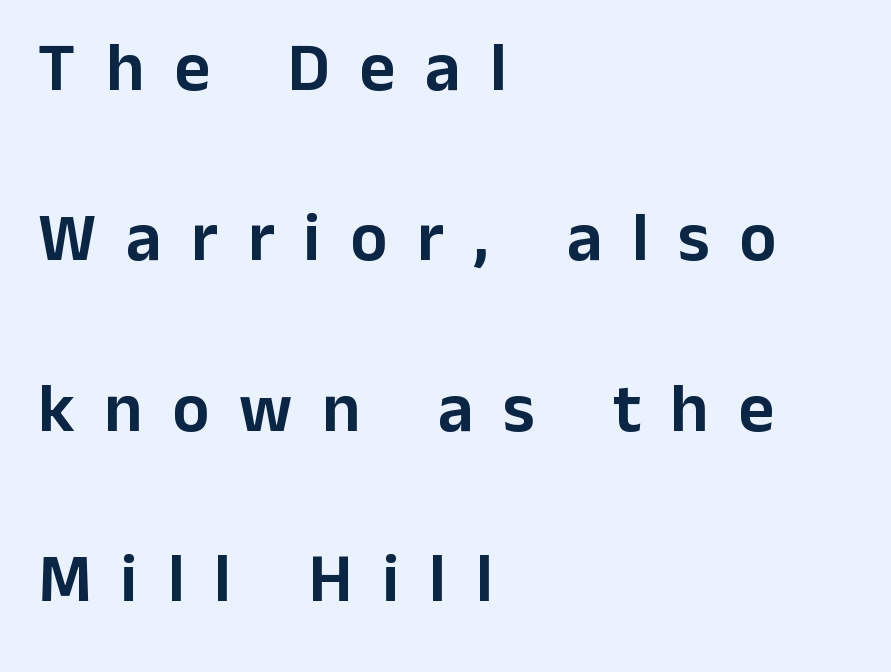
The image shows 69 px sans-serif type, upright; set left-aligned, loose line spacing (2.47x), unusually wide letter spacing (+0.43 em), not underlined; low stroke contrast and a medium x-height.
